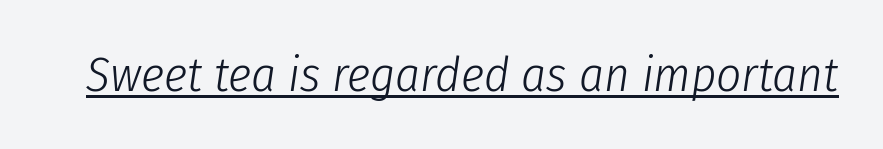
Q: Is the text bold? A: No.
Q: Is the text italic (slanted)? A: Yes, it leans right by about 8 degrees.
Q: Is the text underlined? A: Yes.
Q: Is the spacing between letters normal or unusually wide? A: Normal.
Q: Width (condensed, normal, or wide)? A: Condensed.
Q: Stroke contrast? A: Low.
Q: x-height? A: Medium.
Q: Monospaced? A: No.
